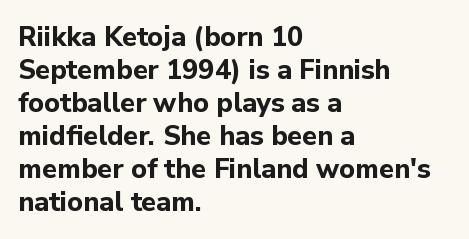
Q: Is the text bold? A: Yes.
Q: Is the text italic (slanted)? A: No, it is upright.
Q: Is the text underlined? A: No.
Q: How is the paragraph aligned? A: Left-aligned.
Q: Is the spacing between letters normal or unusually wide? A: Normal.
